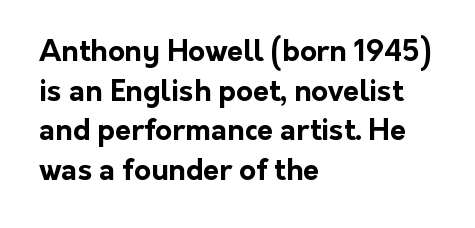
Q: Is the text bold? A: Yes.
Q: Is the text italic (slanted)? A: No, it is upright.
Q: Is the typeface a serif or a sans-serif typeface? A: Sans-serif.
Q: Is the text underlined? A: No.
Q: How is the paragraph aligned? A: Left-aligned.
Q: Is the spacing between letters normal or unusually wide? A: Normal.
Q: Is the spacing between lines tight, normal or loose? A: Normal.
Q: Width (condensed, normal, or wide)? A: Normal.
Q: Stroke contrast? A: Low.
Q: x-height? A: Medium.
Q: Monospaced? A: No.
